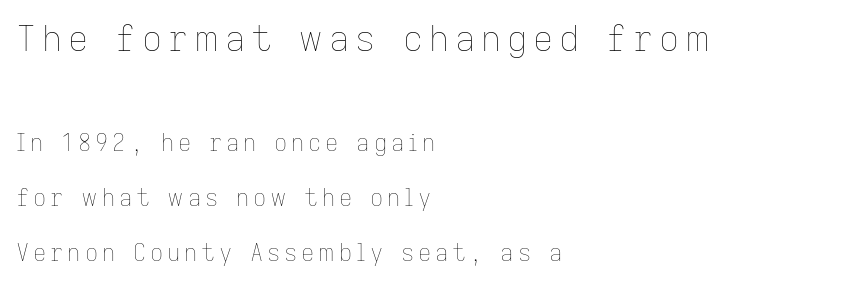
Q: Is the text bold? A: No.
Q: Is the text italic (slanted)? A: No, it is upright.
Q: Is the text underlined? A: No.
Q: How is the paragraph aligned? A: Left-aligned.
Q: Is the spacing between lines tight, normal or loose? A: Loose.
Q: Which block of text is set in a larger size, the first (top) or the second (bottom)? A: The first (top) one.
Q: Width (condensed, normal, or wide)? A: Normal.
Q: Stroke contrast? A: Low.
Q: x-height? A: Medium.
Q: Monospaced? A: No.
